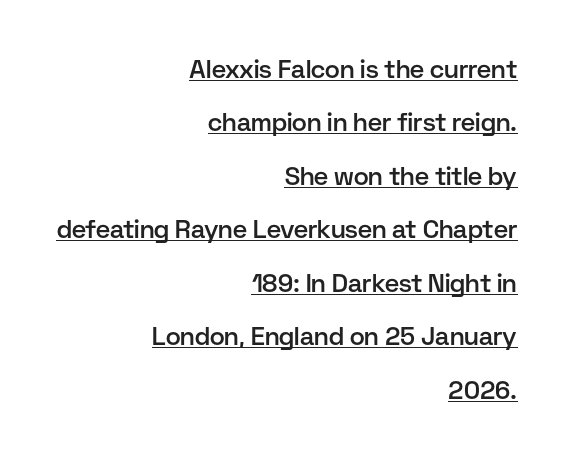
Q: Is the text bold? A: Semi-bold.
Q: Is the text italic (slanted)? A: No, it is upright.
Q: Is the text underlined? A: Yes.
Q: How is the paragraph aligned? A: Right-aligned.
Q: Is the spacing between letters normal or unusually wide? A: Normal.
Q: Is the spacing between lines tight, normal or loose? A: Loose.
